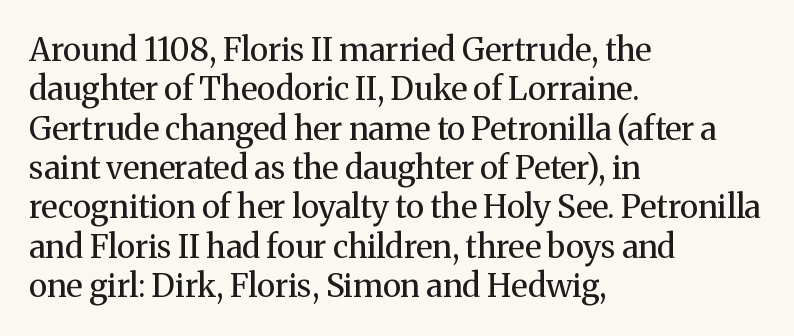
Q: Is the text bold? A: No.
Q: Is the text italic (slanted)? A: No, it is upright.
Q: Is the typeface a serif or a sans-serif typeface? A: Serif.
Q: Is the text underlined? A: No.
Q: How is the paragraph aligned? A: Left-aligned.
Q: Is the spacing between letters normal or unusually wide? A: Normal.
Q: Width (condensed, normal, or wide)? A: Normal.
Q: Stroke contrast? A: Medium.
Q: x-height? A: Medium.
Q: Monospaced? A: No.
